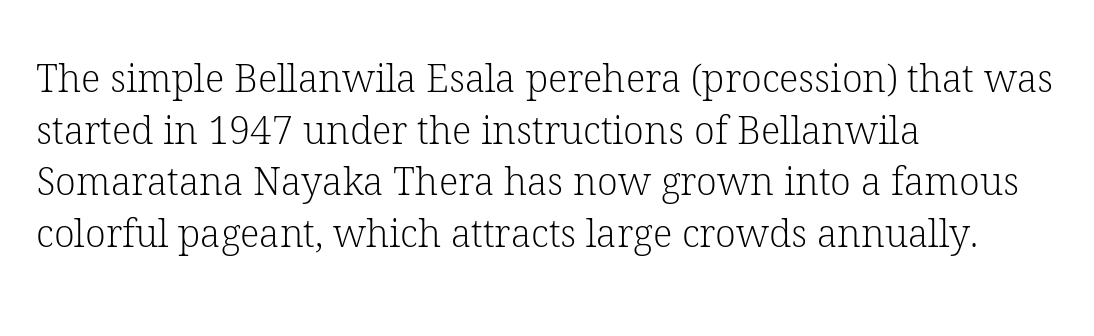
{"serif": "yes", "italic": "no", "bold": "no", "weight": "light", "width": "normal", "stroke_contrast": "low", "x_height": "medium", "monospaced": "no", "underline": "no", "align": "left", "line_spacing": "normal", "line_spacing_ratio": 1.36, "letter_spacing": "normal", "letter_spacing_em": 0.0, "glyph_px": 38}
